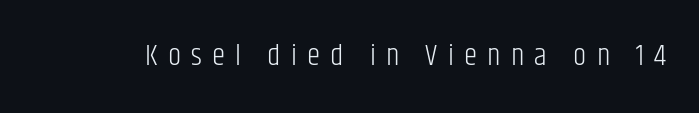
The image shows 30 px light, condensed sans-serif type, upright; set unusually wide letter spacing (+0.34 em), not underlined; low stroke contrast and a large x-height.
